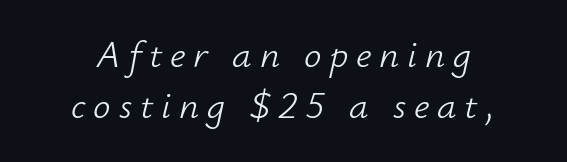
Posture: slanted. The line texture is sparse and dotted thanks to wide tracking. These lines are centered, leaving both edges ragged. Descenders hang freely into open space.
